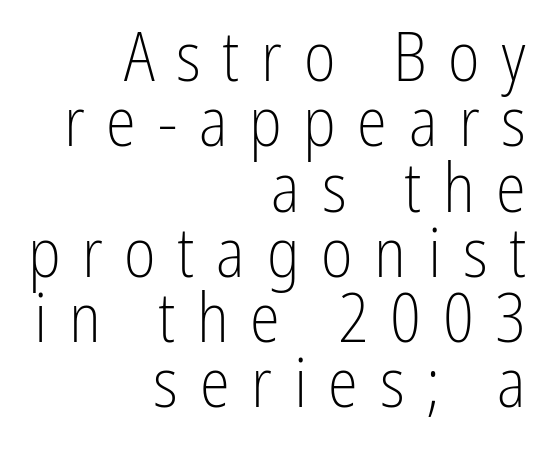
The image shows 68 px light, condensed sans-serif type, upright; set right-aligned, tight line spacing (0.96x), unusually wide letter spacing (+0.32 em), not underlined; low stroke contrast and a medium x-height.
